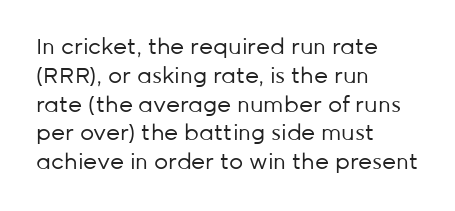
The image shows 22 px text type, upright; set left-aligned, normal line spacing (1.31x), normal letter spacing, not underlined.
